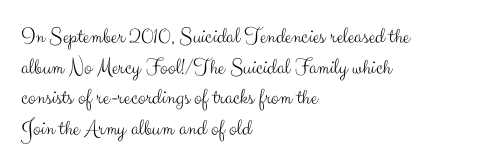
{"bold": "no", "underline": "no", "align": "left", "line_spacing": "normal", "line_spacing_ratio": 1.33, "letter_spacing": "normal", "letter_spacing_em": 0.0, "glyph_px": 23}
